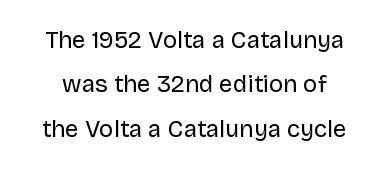
The image shows 24 px text type, upright; set line spacing 1.85x, normal letter spacing, not underlined.
